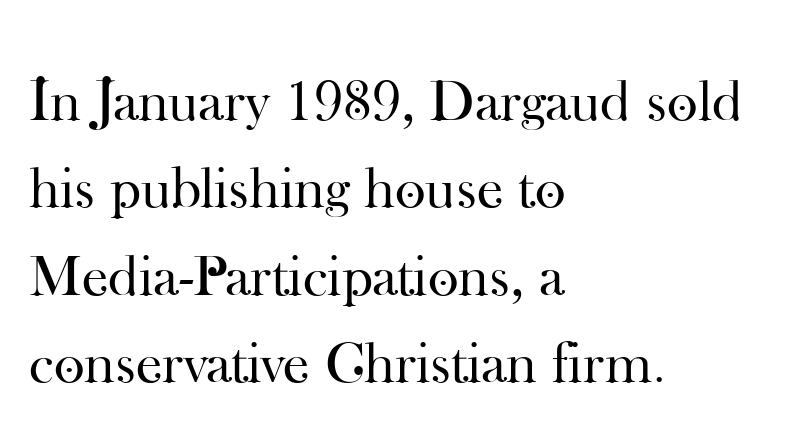
The image shows 59 px regular-weight serif type, upright; set left-aligned, normal line spacing (1.48x), normal letter spacing, not underlined; high stroke contrast and a small x-height.
